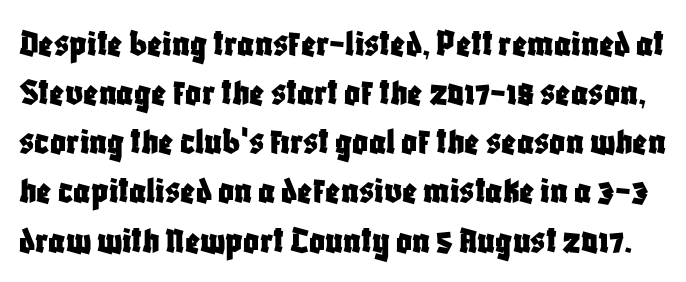
Q: Is the text italic (slanted)? A: No, it is upright.
Q: Is the typeface a serif or a sans-serif typeface? A: Sans-serif.
Q: Is the text underlined? A: No.
Q: Is the spacing between letters normal or unusually wide? A: Normal.
Q: Is the spacing between lines tight, normal or loose? A: Normal.
Q: Width (condensed, normal, or wide)? A: Condensed.
Q: Stroke contrast? A: Low.
Q: x-height? A: Large.
Q: Monospaced? A: No.
